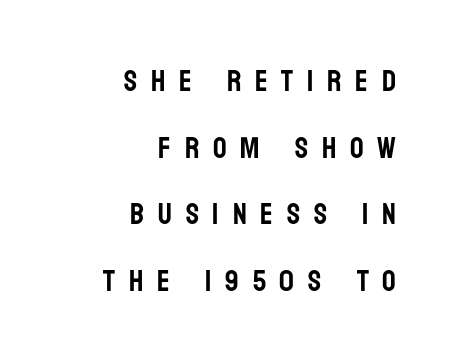
{"serif": "no", "italic": "no", "width": "condensed", "stroke_contrast": "low", "x_height": "large", "monospaced": "no", "underline": "no", "align": "right", "line_spacing": "loose", "line_spacing_ratio": 2.22, "letter_spacing": "wide", "letter_spacing_em": 0.46, "glyph_px": 30}
